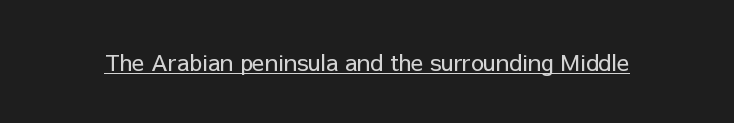
Students, observe the line beneath the letters — that is underlining. You can tell it's not italic because the verticals are truly vertical. Stems here are at most as thick as an everyday book face. Between one letter and the next there's only the usual sliver of space.
